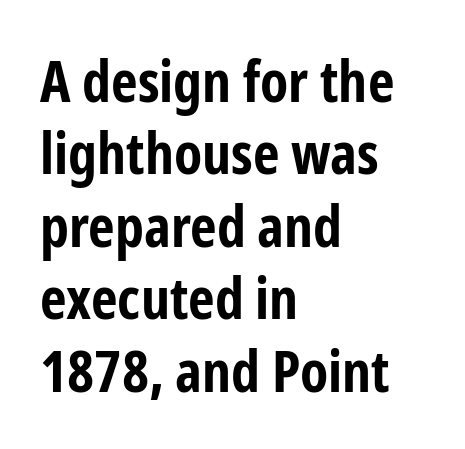
The image shows 58 px bold, condensed sans-serif type, upright; set left-aligned, normal line spacing (1.25x), normal letter spacing, not underlined; low stroke contrast and a medium x-height.
